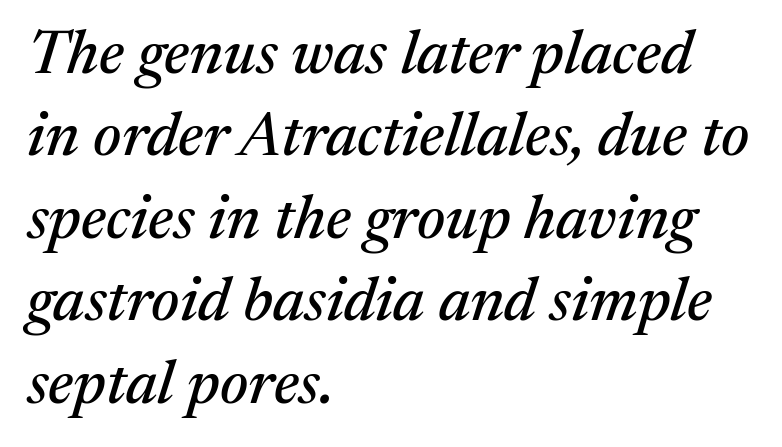
The image shows 62 px serif type, italic (leaning right); set left-aligned, normal line spacing (1.33x), normal letter spacing, not underlined; medium stroke contrast and a medium x-height.
